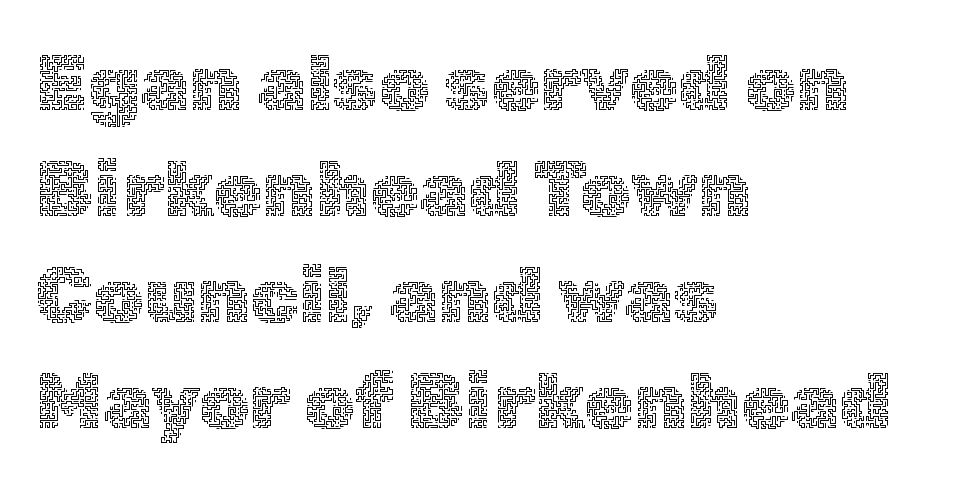
Rule under the text: the space is simply empty. This is the regular roman posture of the typeface. Stroke mass is kept to a normal reading level or below. Caption: standard tracking, unaltered. The letters advance in unequal steps, a hallmark of proportional type. Notice how the passage keeps a crisp vertical edge on the left only.
